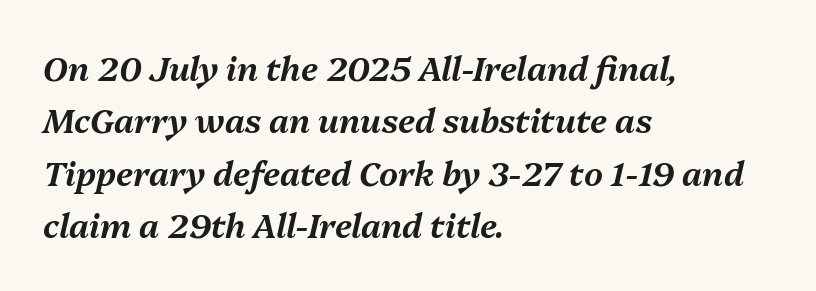
You could call the tracking neutral — neither tight nor loose. Would a proofreader flag this as italicized? Yes. Each new line begins a customary step beneath the previous one. A classic flush-left, rag-right setting is used for this passage. Underline: absent.
